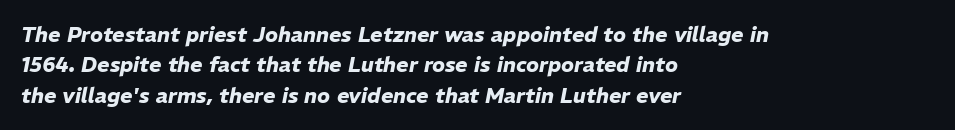
The image shows 21 px bold type, italic (leaning right); set left-aligned, normal line spacing (1.45x), normal letter spacing, not underlined.
